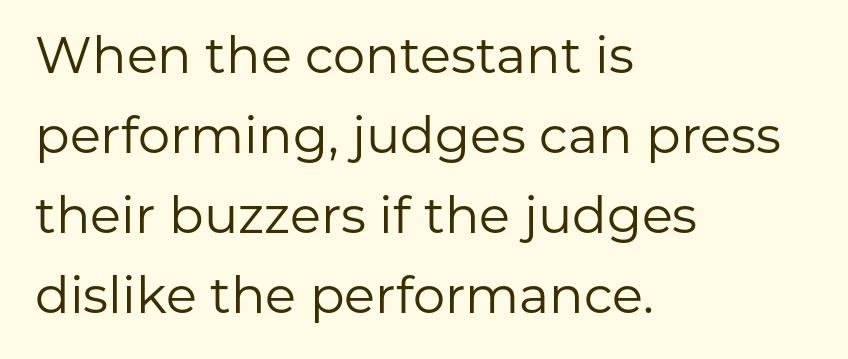
Left-aligned paragraph, ragged on the right. The line texture is even and compact thanks to regular tracking. Does the leading feel generous? No, just average. The letters carry no serifs — their stems end cleanly without finishing strokes. Bold? No — there's no thickening of the strokes.
